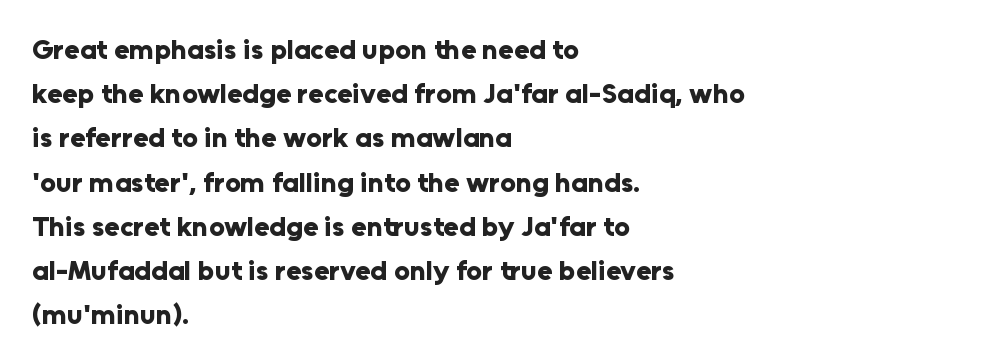
The font is running at its bold setting. Posture: upright roman. The vertical gap from one line to the next is medium. Observe the absence of serifs on each vertical stroke in this sample. These lines are rendered in a variable-pitch font.
